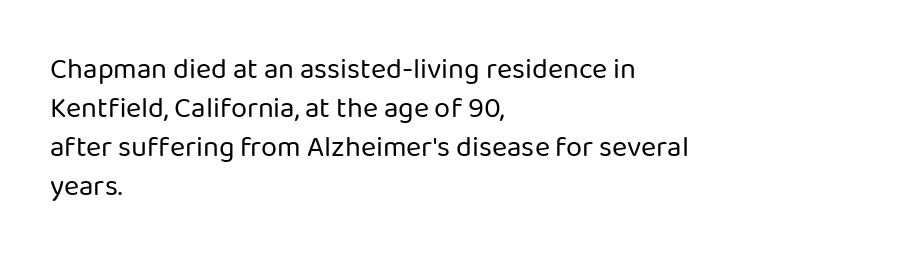
The image shows 29 px regular-weight sans-serif type, upright; set left-aligned, normal line spacing (1.35x), normal letter spacing, not underlined; low stroke contrast and a medium x-height.
